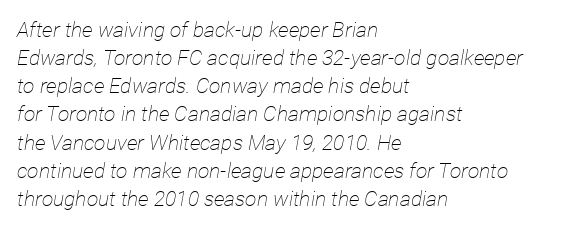
On a weight scale, this lands at 450 or below. The words here are not underlined. Line spacing here is normal. Slanted lettering throughout. In terms of letterspacing, this is plain default setting.
